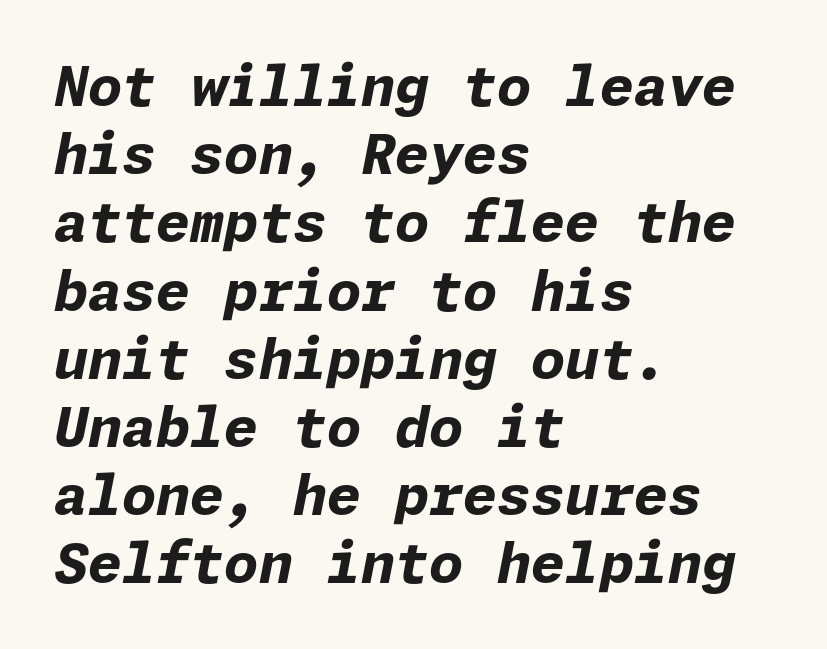
The characters look thick and weighty, a clear bold. The specimen reads as italic at a glance. The zone under the glyphs is completely vacant. Nothing unusual about the tracking: characters are spaced as the font intends.
